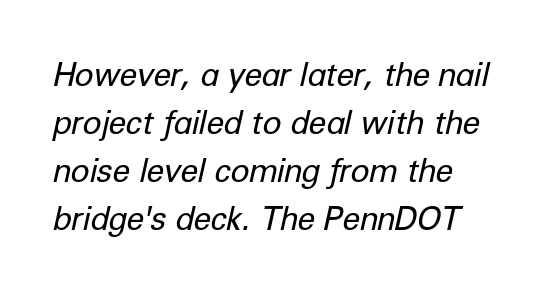
The image shows 32 px regular-weight type, italic (leaning right); set left-aligned, normal line spacing (1.5x), normal letter spacing, not underlined; low stroke contrast and a medium x-height.
